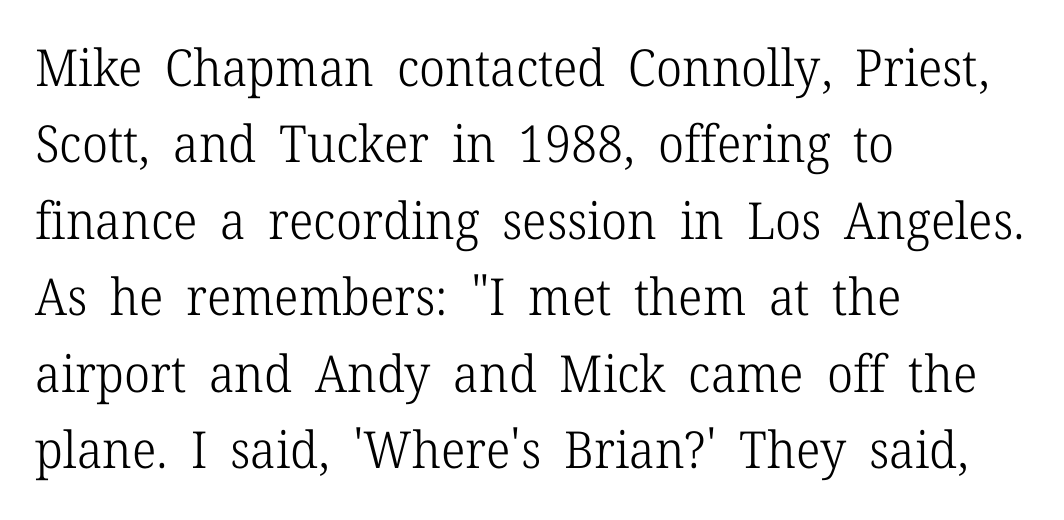
{"serif": "yes", "italic": "no", "bold": "no", "weight": "light", "width": "normal", "stroke_contrast": "low", "x_height": "medium", "monospaced": "no", "underline": "no", "align": "left", "line_spacing": "normal", "line_spacing_ratio": 1.5, "letter_spacing": "normal", "letter_spacing_em": 0.0, "glyph_px": 51}
